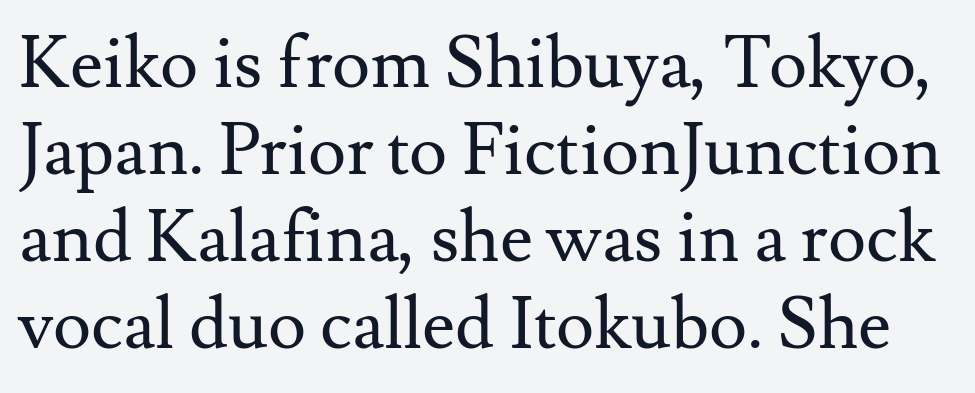
{"serif": "yes", "italic": "no", "bold": "no", "weight": "regular", "width": "normal", "stroke_contrast": "medium", "x_height": "small", "monospaced": "no", "underline": "no", "line_spacing_ratio": 1.21, "letter_spacing": "normal", "letter_spacing_em": 0.0, "glyph_px": 72}
